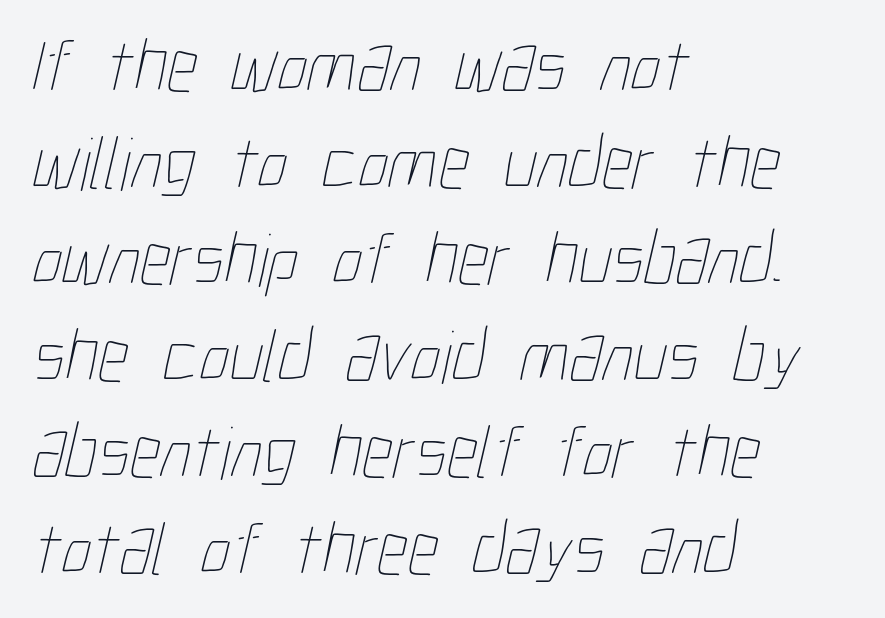
{"bold": "no", "weight": "thin", "width": "condensed", "stroke_contrast": "low", "x_height": "medium", "monospaced": "no", "underline": "no", "align": "left", "line_spacing": "normal", "line_spacing_ratio": 1.27, "letter_spacing": "normal", "letter_spacing_em": 0.0, "glyph_px": 76}
